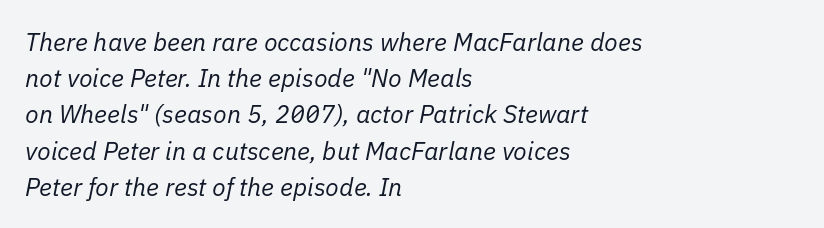
The type is set solid horizontally, with unmodified tracking. Horizontally, the lines are justified to the leading edge only. Just letters on the line, the space beneath them empty. Heft: none added — not bold.
